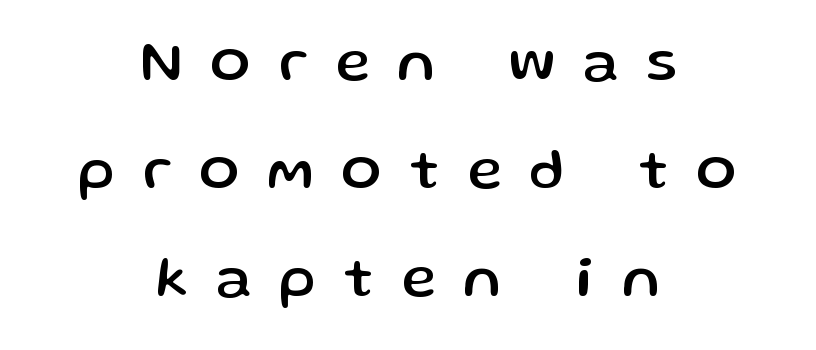
This rendering widens character spacing well past its baseline value. Is there any slant? The stems are plumb. The passage shown is typed in a proportional face where columns would drift. The typesetter chose a symmetrical, centered arrangement here. Any mark beneath the type? The region is blank. The face used here is a sans, in the tradition of grotesques and geometrics.
